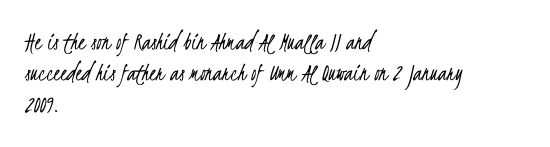
Q: Is the text bold? A: No.
Q: Is the text underlined? A: No.
Q: How is the paragraph aligned? A: Left-aligned.
Q: Is the spacing between letters normal or unusually wide? A: Normal.
